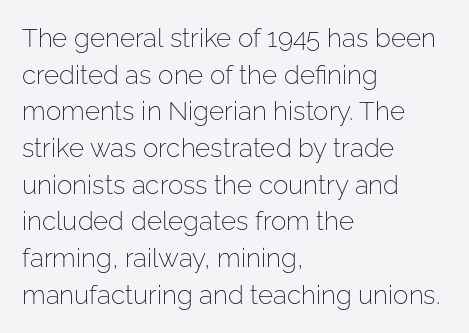
{"italic": "no", "bold": "no", "underline": "no", "align": "left", "line_spacing": "normal", "line_spacing_ratio": 1.41, "letter_spacing": "normal", "letter_spacing_em": 0.0, "glyph_px": 26}
